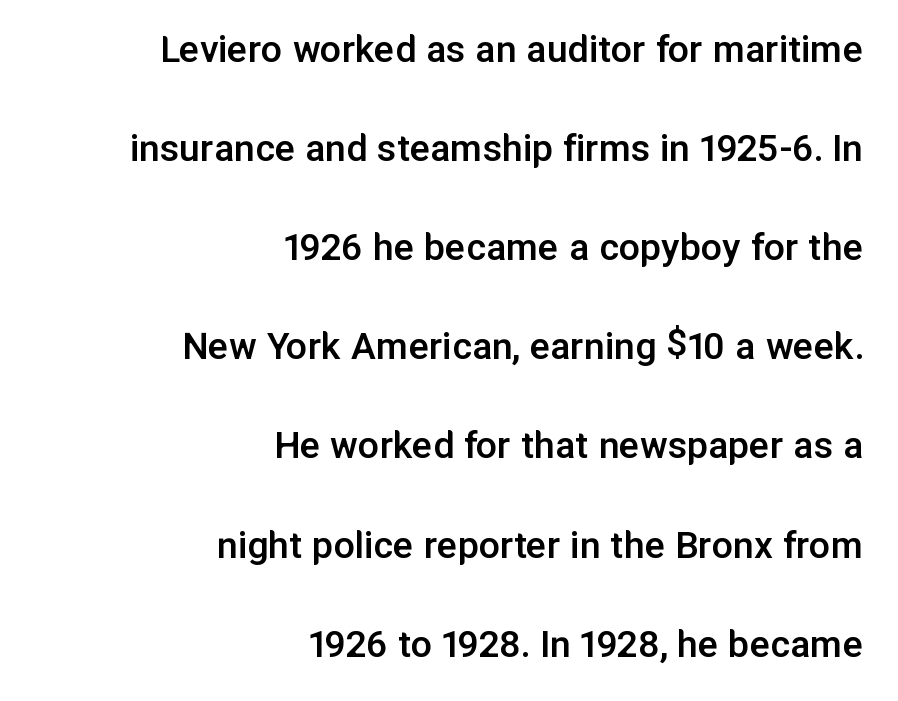
Q: Is the text bold? A: Semi-bold.
Q: Is the text italic (slanted)? A: No, it is upright.
Q: Is the typeface a serif or a sans-serif typeface? A: Sans-serif.
Q: Is the text underlined? A: No.
Q: How is the paragraph aligned? A: Right-aligned.
Q: Is the spacing between letters normal or unusually wide? A: Normal.
Q: Is the spacing between lines tight, normal or loose? A: Loose.
Q: Width (condensed, normal, or wide)? A: Normal.
Q: Stroke contrast? A: Low.
Q: x-height? A: Medium.
Q: Monospaced? A: No.
